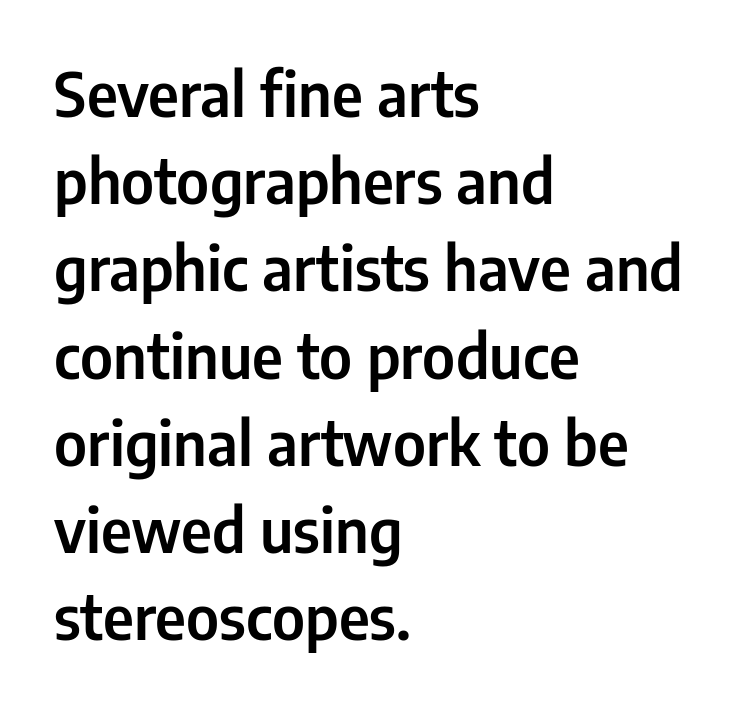
Q: Is the text italic (slanted)? A: No, it is upright.
Q: Is the typeface a serif or a sans-serif typeface? A: Sans-serif.
Q: Is the text underlined? A: No.
Q: How is the paragraph aligned? A: Left-aligned.
Q: Is the spacing between letters normal or unusually wide? A: Normal.
Q: Is the spacing between lines tight, normal or loose? A: Normal.
Q: Width (condensed, normal, or wide)? A: Condensed.
Q: Stroke contrast? A: Low.
Q: x-height? A: Medium.
Q: Monospaced? A: No.
